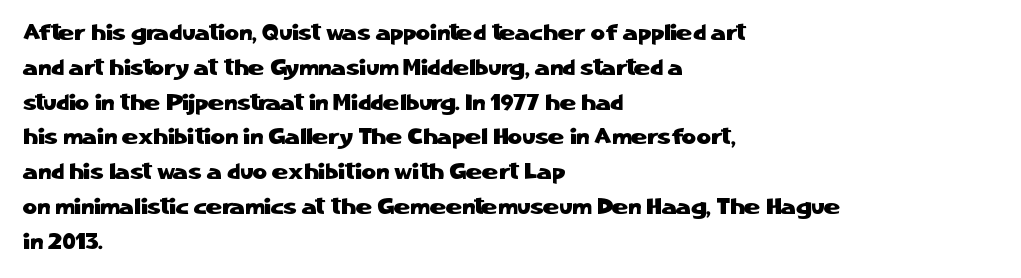
{"italic": "no", "underline": "no", "align": "left", "line_spacing": "normal", "line_spacing_ratio": 1.58, "letter_spacing": "normal", "letter_spacing_em": 0.0, "glyph_px": 22}
